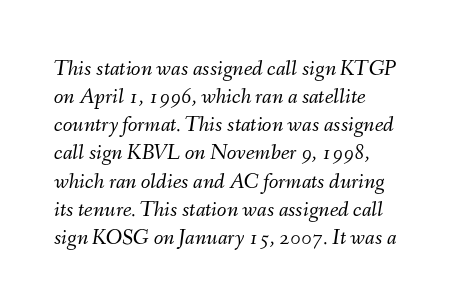
Q: Is the text bold? A: No.
Q: Is the text italic (slanted)? A: Yes, it leans right by about 9 degrees.
Q: Is the text underlined? A: No.
Q: Is the spacing between letters normal or unusually wide? A: Normal.
Q: Is the spacing between lines tight, normal or loose? A: Normal.
